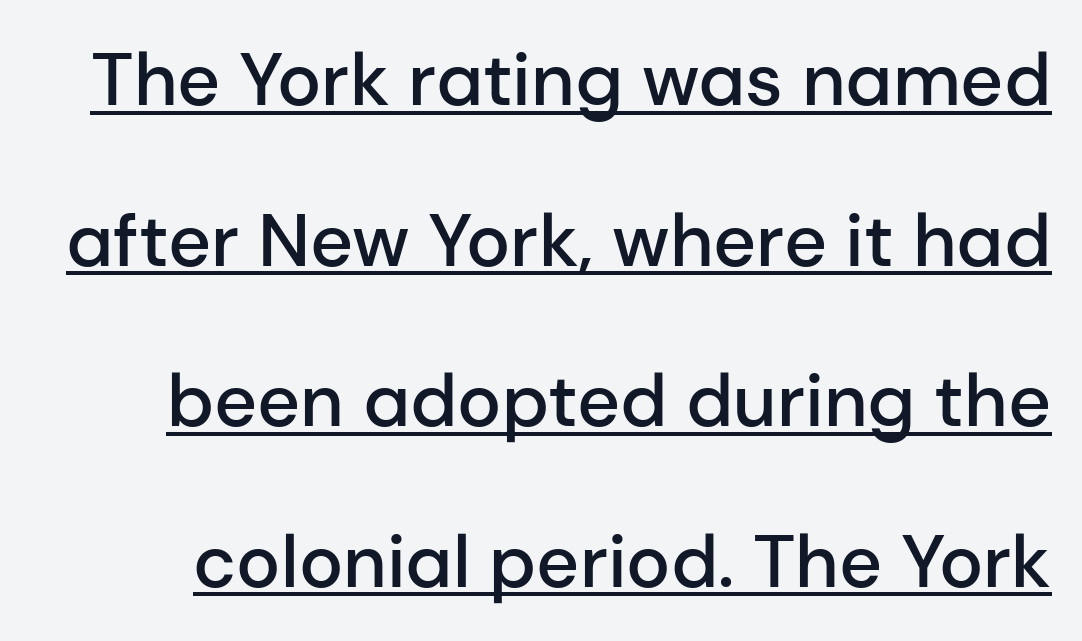
Letterform terminals end flat and unadorned throughout the passage. Decoration check: the copy is underlined. In terms of leading, this rendering errs on the spacious side. Spacing verdict: proportional, widths tailored to each character. A roman cut, with each character standing at attention.
